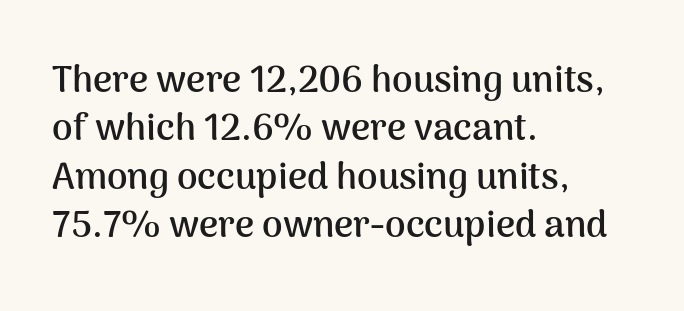
Q: Is the text bold? A: Yes.
Q: Is the text italic (slanted)? A: No, it is upright.
Q: Is the typeface a serif or a sans-serif typeface? A: Sans-serif.
Q: Is the text underlined? A: No.
Q: How is the paragraph aligned? A: Left-aligned.
Q: Is the spacing between letters normal or unusually wide? A: Normal.
Q: Is the spacing between lines tight, normal or loose? A: Normal.
Q: Width (condensed, normal, or wide)? A: Normal.
Q: Stroke contrast? A: Medium.
Q: x-height? A: Medium.
Q: Monospaced? A: No.
